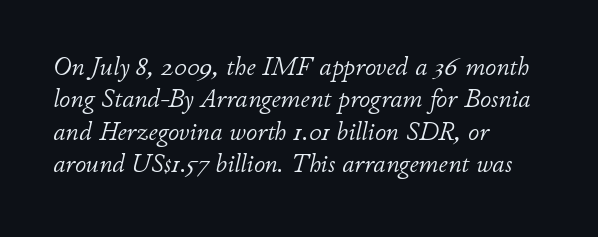
This sample is left-justified, so line endings fall wherever the words run out. The passage shown is not bold in any degree. This sample keeps an unexceptional amount of space between lines. Type without underlining.
